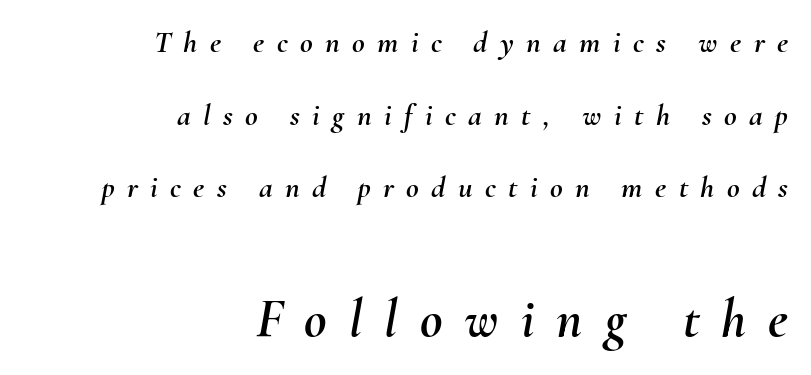
Q: Is the text italic (slanted)? A: Yes, it leans right by about 10 degrees.
Q: Is the text underlined? A: No.
Q: How is the paragraph aligned? A: Right-aligned.
Q: Is the spacing between letters normal or unusually wide? A: Unusually wide.
Q: Is the spacing between lines tight, normal or loose? A: Loose.
Q: Which block of text is set in a larger size, the first (top) or the second (bottom)? A: The second (bottom) one.
Q: Width (condensed, normal, or wide)? A: Normal.
Q: Stroke contrast? A: Medium.
Q: x-height? A: Small.
Q: Monospaced? A: No.
